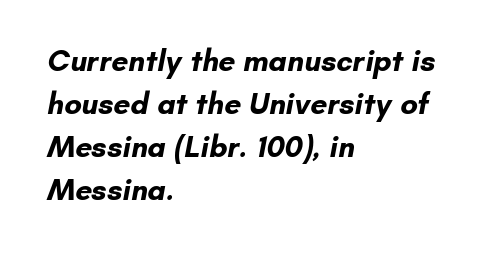
{"serif": "no", "bold": "yes", "weight": "bold", "width": "normal", "stroke_contrast": "low", "x_height": "small", "monospaced": "no", "underline": "no", "align": "left", "line_spacing": "normal", "line_spacing_ratio": 1.43, "letter_spacing": "normal", "letter_spacing_em": 0.0, "glyph_px": 30}
